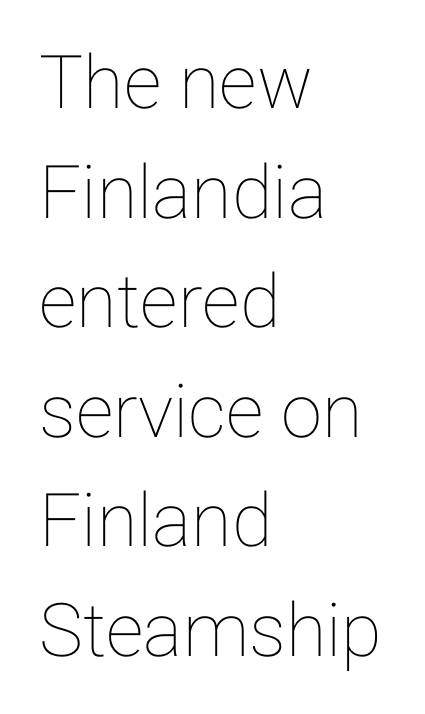
Q: Is the text italic (slanted)? A: No, it is upright.
Q: Is the text underlined? A: No.
Q: How is the paragraph aligned? A: Left-aligned.
Q: Is the spacing between letters normal or unusually wide? A: Normal.
Q: Is the spacing between lines tight, normal or loose? A: Normal.
Q: Width (condensed, normal, or wide)? A: Normal.
Q: Stroke contrast? A: Low.
Q: x-height? A: Medium.
Q: Monospaced? A: No.
